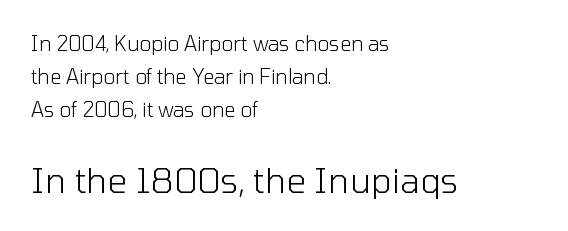
The image shows 35 px light sans-serif type, upright; set left-aligned, normal line spacing (1.65x), normal letter spacing, not underlined; the second (bottom) block is 1.75x larger; low stroke contrast and a medium x-height.
